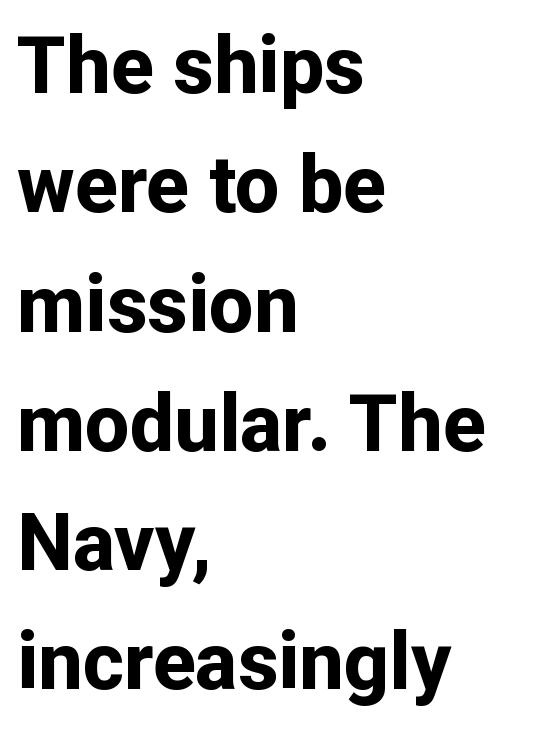
What weight is shown? A full bold with thick strokes. The glyphs in this specimen are sans serif. Spacing verdict: proportional, widths tailored to each character. Nobody touched the tracking dial on this one. A classic flush-left, rag-right setting is used for this passage.
